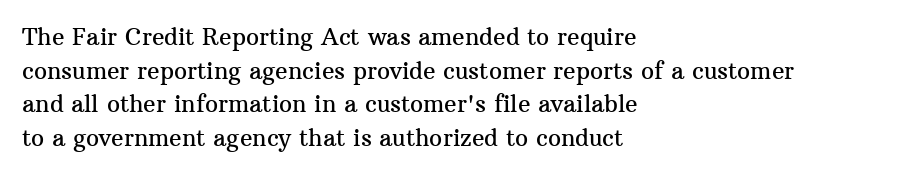
The image shows 23 px text type, upright; set left-aligned, normal line spacing (1.46x), normal letter spacing, not underlined.
